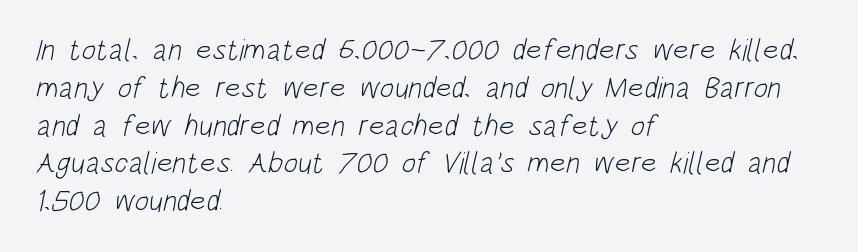
The zone under the glyphs is completely vacant. A typesetter would call this leading conventional body-copy spacing. The letters advance in unequal steps, a hallmark of proportional type. No chunkiness to these letters — they're not bold. Does extra space separate the letters? No, they use regular spacing.
